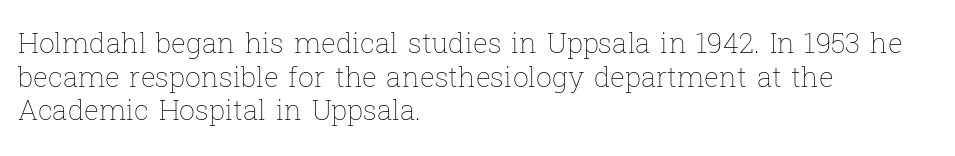
Q: Is the text bold? A: No.
Q: Is the text italic (slanted)? A: No, it is upright.
Q: Is the text underlined? A: No.
Q: How is the paragraph aligned? A: Left-aligned.
Q: Is the spacing between letters normal or unusually wide? A: Normal.
Q: Width (condensed, normal, or wide)? A: Normal.
Q: Stroke contrast? A: Low.
Q: x-height? A: Medium.
Q: Monospaced? A: No.
